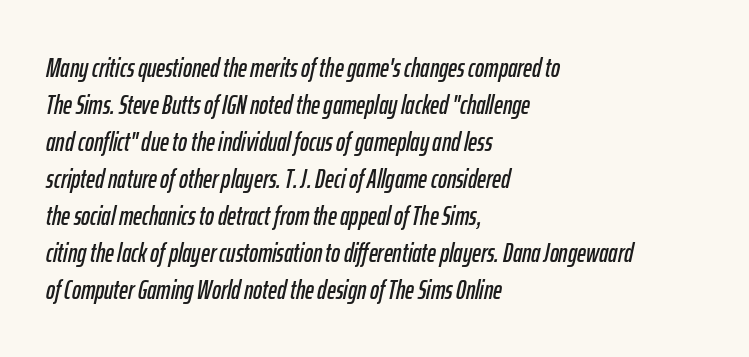
{"italic": "yes", "lean": "right", "slant_degrees": 12, "underline": "no", "align": "left", "line_spacing": "normal", "line_spacing_ratio": 1.37, "letter_spacing": "normal", "letter_spacing_em": 0.0, "glyph_px": 27}
